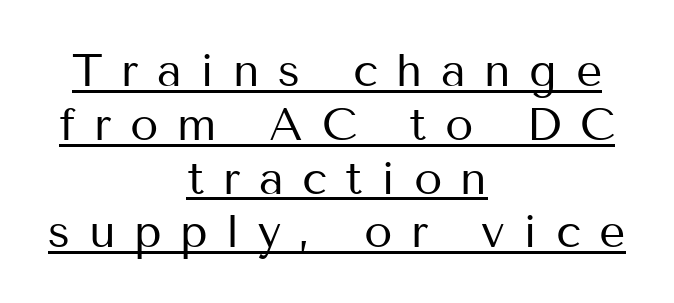
{"serif": "no", "italic": "no", "bold": "no", "weight": "regular", "width": "normal", "stroke_contrast": "medium", "x_height": "medium", "monospaced": "no", "underline": "yes", "align": "center", "line_spacing_ratio": 1.17, "letter_spacing": "wide", "letter_spacing_em": 0.4, "glyph_px": 46}
